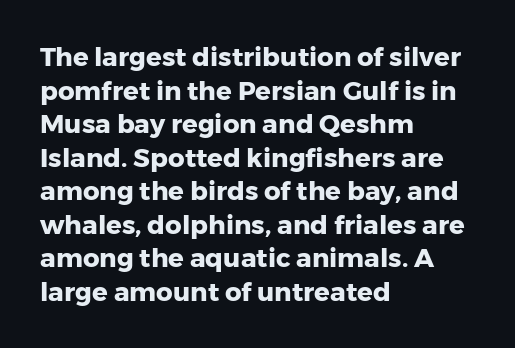
Q: Is the text bold? A: Yes.
Q: Is the text italic (slanted)? A: No, it is upright.
Q: Is the text underlined? A: No.
Q: How is the paragraph aligned? A: Left-aligned.
Q: Is the spacing between letters normal or unusually wide? A: Normal.
Q: Is the spacing between lines tight, normal or loose? A: Normal.
